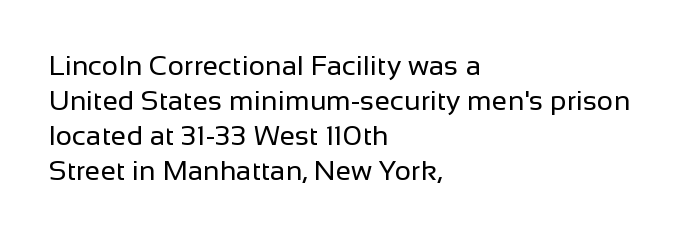
The image shows 28 px regular-weight sans-serif type, upright; set left-aligned, normal line spacing (1.25x), normal letter spacing, not underlined; low stroke contrast and a medium x-height.
